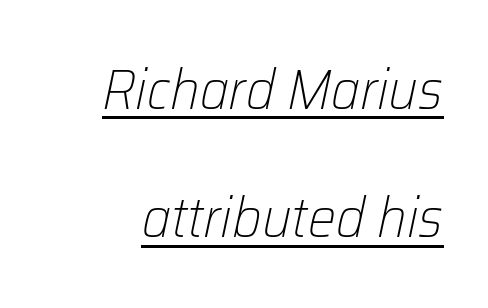
Rows of type keep a wide berth in the vertical direction. A typographer would call this underscored text. The face looks like a standard text weight, possibly lighter. Varying glyph widths throughout — classic text-font behaviour. Observe the ordinary spacing: letters are neighbours, not strangers. This sample uses an oblique cut, with every glyph tilted off the vertical.
